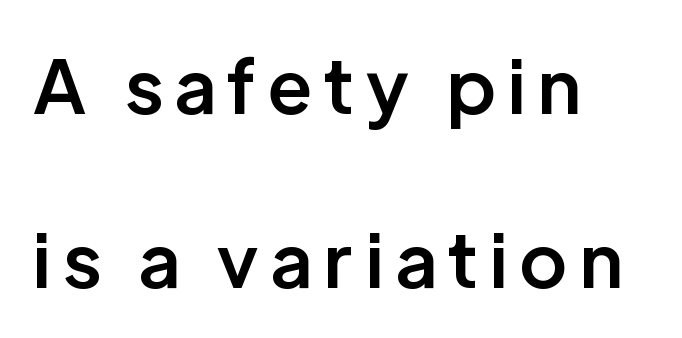
The image shows 75 px semibold sans-serif type, upright; set left-aligned, loose line spacing (2.32x), not underlined; low stroke contrast and a medium x-height.
